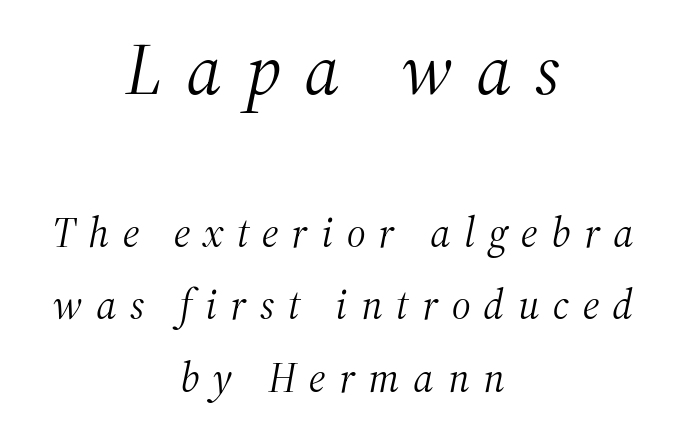
The image shows 73 px light serif type, italic (leaning right); set centered, line spacing 1.73x, unusually wide letter spacing (+0.32 em), not underlined; the first (top) block is 1.74x larger; medium stroke contrast and a medium x-height.
